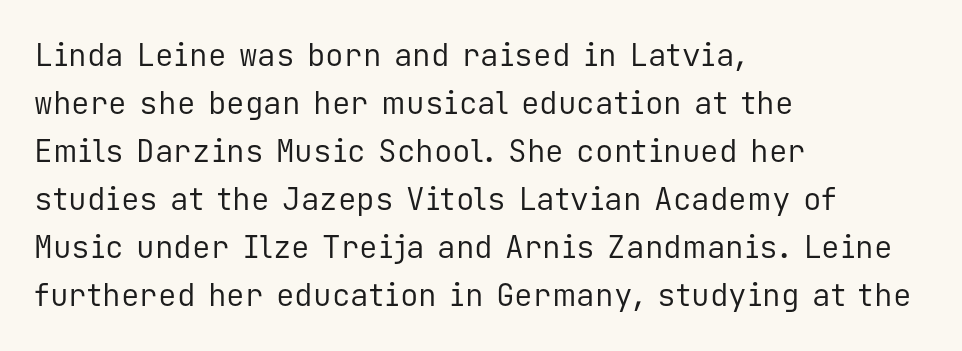
Monospaced: the letters line up in strict vertical columns. Honestly, there is no underline to notice here at all. Are there feet on the stems? There aren't — it's a sans. The letters stand straight up with perfectly vertical stems.
